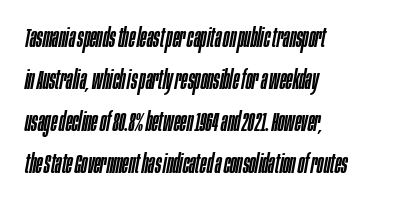
Q: Is the text italic (slanted)? A: Yes, it leans right by about 10 degrees.
Q: Is the text underlined? A: No.
Q: How is the paragraph aligned? A: Left-aligned.
Q: Is the spacing between letters normal or unusually wide? A: Normal.
Q: Is the spacing between lines tight, normal or loose? A: Normal.
